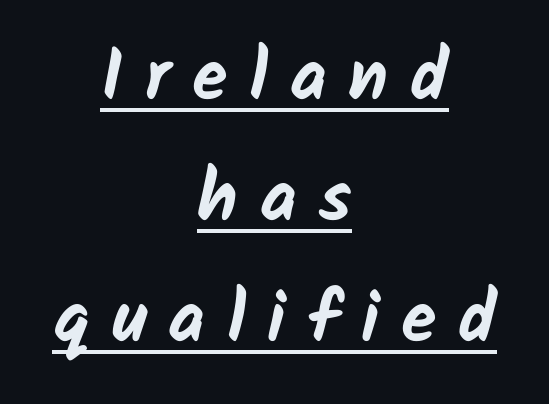
The image shows 72 px bold sans-serif type; set centered, normal line spacing (1.68x), unusually wide letter spacing (+0.3 em), underlined; low stroke contrast and a medium x-height.
